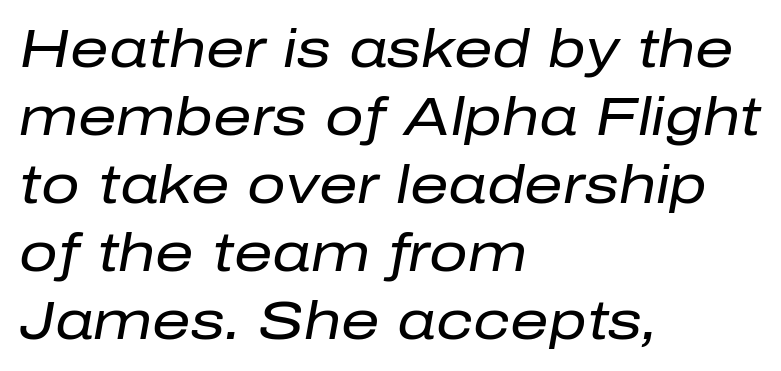
{"italic": "yes", "lean": "right", "slant_degrees": 10, "bold": "no", "weight": "regular", "width": "normal", "stroke_contrast": "low", "x_height": "medium", "monospaced": "no", "underline": "no", "align": "left", "line_spacing": "normal", "line_spacing_ratio": 1.26, "letter_spacing": "normal", "letter_spacing_em": 0.0, "glyph_px": 54}
